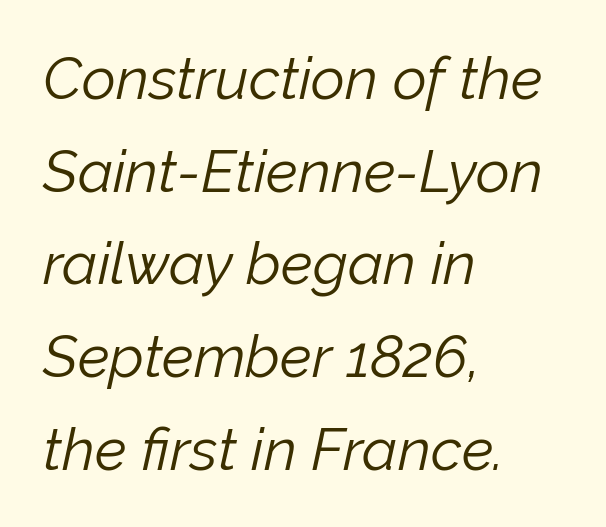
Heft: none added — not bold. Glance below the letters and you will spot only blank space. Spacing between characters is what you'd get straight out of the box. Typeset ragged right — the left edge is the straight one. Regular leading.
